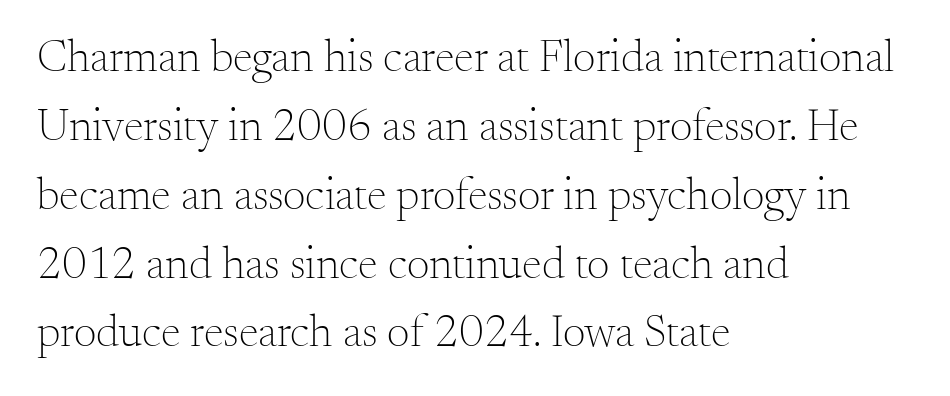
Q: Is the text bold? A: No.
Q: Is the text italic (slanted)? A: No, it is upright.
Q: Is the typeface a serif or a sans-serif typeface? A: Serif.
Q: Is the text underlined? A: No.
Q: How is the paragraph aligned? A: Left-aligned.
Q: Is the spacing between letters normal or unusually wide? A: Normal.
Q: Is the spacing between lines tight, normal or loose? A: Normal.
Q: Width (condensed, normal, or wide)? A: Normal.
Q: Stroke contrast? A: Medium.
Q: x-height? A: Small.
Q: Monospaced? A: No.
